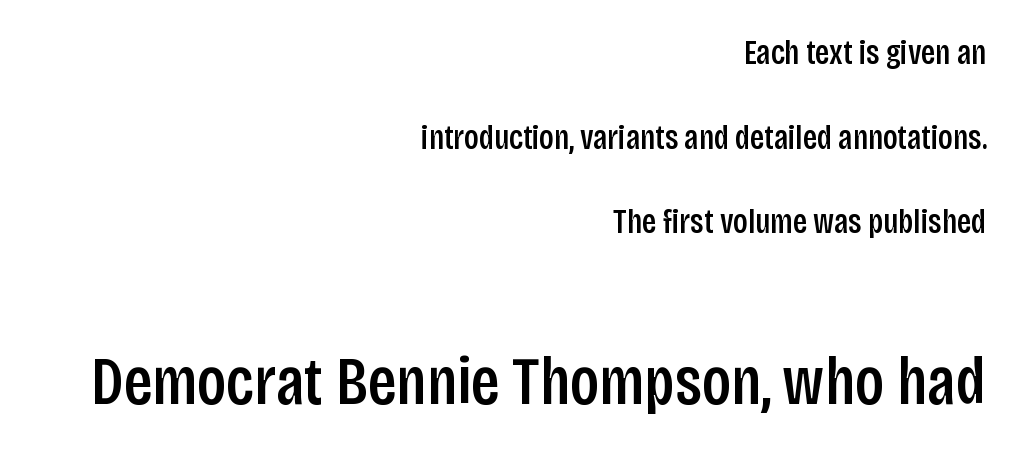
{"serif": "no", "italic": "no", "width": "condensed", "stroke_contrast": "low", "x_height": "large", "monospaced": "no", "underline": "no", "align": "right", "line_spacing": "loose", "line_spacing_ratio": 2.49, "letter_spacing": "normal", "letter_spacing_em": 0.0, "larger_block": "second", "size_ratio": 2.0, "glyph_px": 68}
